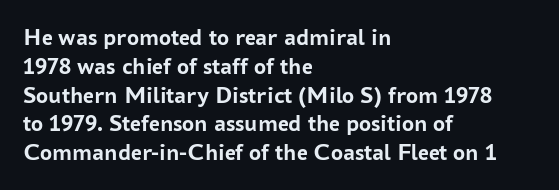
Q: Is the text bold? A: Yes.
Q: Is the text italic (slanted)? A: No, it is upright.
Q: Is the text underlined? A: No.
Q: How is the paragraph aligned? A: Left-aligned.
Q: Is the spacing between letters normal or unusually wide? A: Normal.
